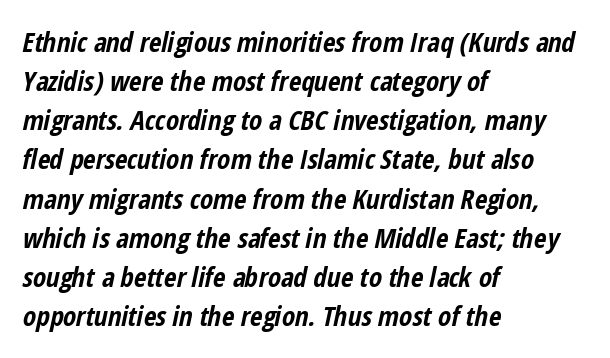
Regular leading. You'd pick this weight for a headline — it's a proper bold. The area under the type is left untouched. Slanted lettering throughout.
